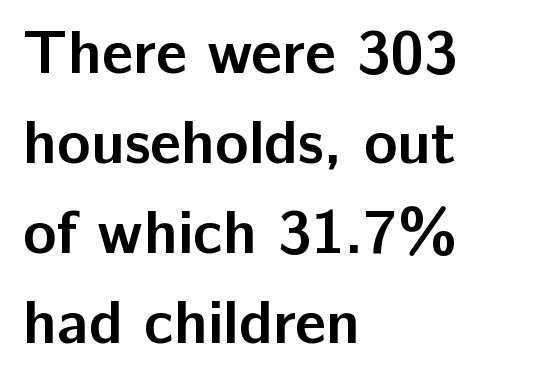
The image shows 62 px semibold sans-serif type, upright; set left-aligned, normal line spacing (1.45x), normal letter spacing, not underlined; low stroke contrast and a medium x-height.
